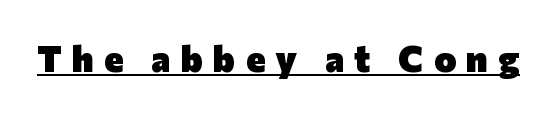
Q: Is the text bold? A: Yes.
Q: Is the text italic (slanted)? A: No, it is upright.
Q: Is the typeface a serif or a sans-serif typeface? A: Sans-serif.
Q: Is the text underlined? A: Yes.
Q: Is the spacing between letters normal or unusually wide? A: Unusually wide.
Q: Width (condensed, normal, or wide)? A: Normal.
Q: Stroke contrast? A: Low.
Q: x-height? A: Medium.
Q: Monospaced? A: No.
